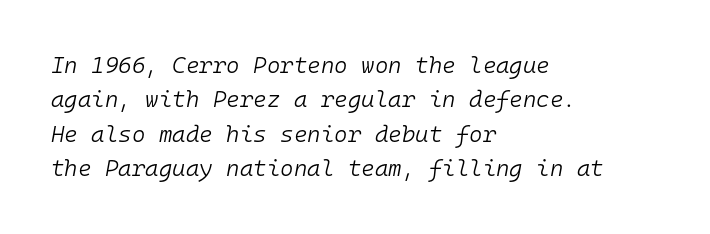
{"italic": "yes", "lean": "right", "slant_degrees": 10, "bold": "no", "underline": "no", "align": "left", "line_spacing": "normal", "line_spacing_ratio": 1.5, "letter_spacing": "normal", "letter_spacing_em": 0.0, "glyph_px": 23}
